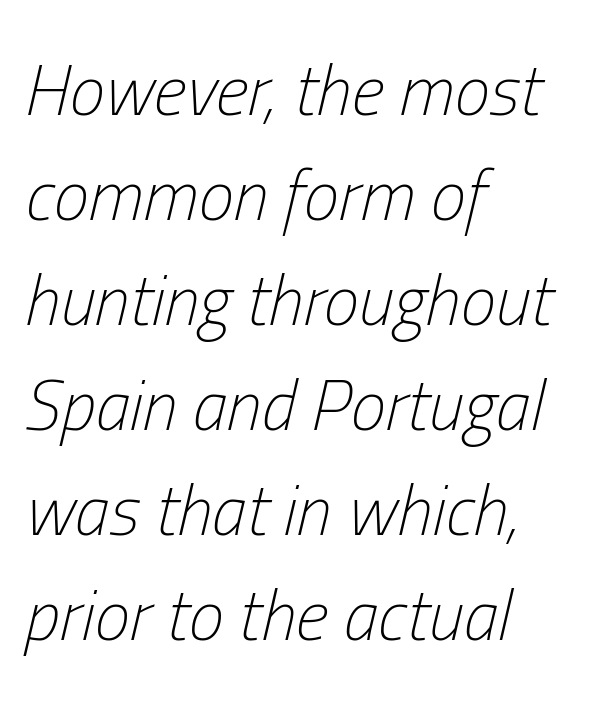
The image shows 71 px light, condensed type, italic (leaning right); set left-aligned, normal line spacing (1.48x), normal letter spacing, not underlined; low stroke contrast and a medium x-height.
